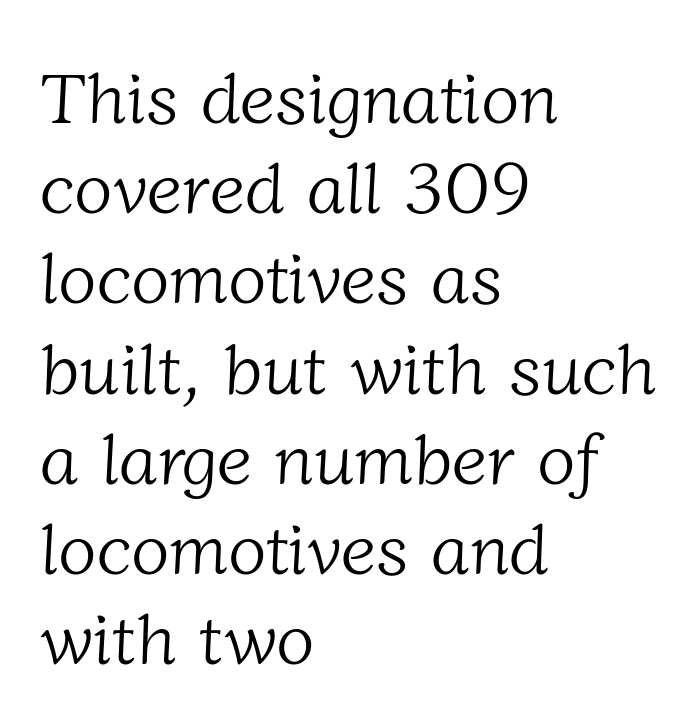
{"serif": "yes", "bold": "no", "weight": "light", "width": "normal", "stroke_contrast": "low", "x_height": "medium", "monospaced": "no", "underline": "no", "align": "left", "line_spacing": "normal", "line_spacing_ratio": 1.27, "letter_spacing": "normal", "letter_spacing_em": 0.0, "glyph_px": 71}
